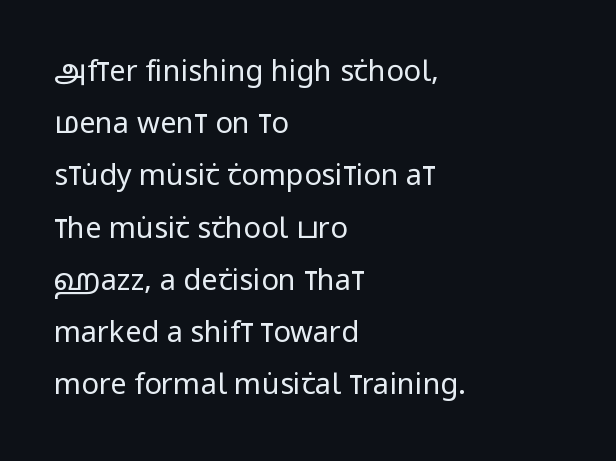
{"serif": "no", "italic": "no", "bold": "no", "weight": "regular", "width": "condensed", "stroke_contrast": "low", "x_height": "large", "monospaced": "no", "underline": "no", "align": "left", "line_spacing_ratio": 1.8, "letter_spacing": "normal", "letter_spacing_em": 0.0, "glyph_px": 29}
